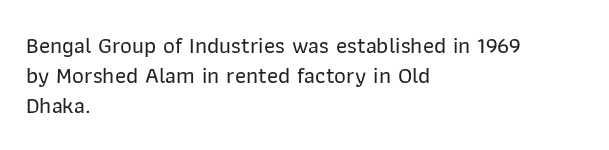
The rendering keeps characters at their native spacing. The string is rendered with underlining switched off. It's the straight-up-and-down kind of type. The paragraph has a hard left edge and a soft right edge. One glance says typical: line gaps are just what's usual.
